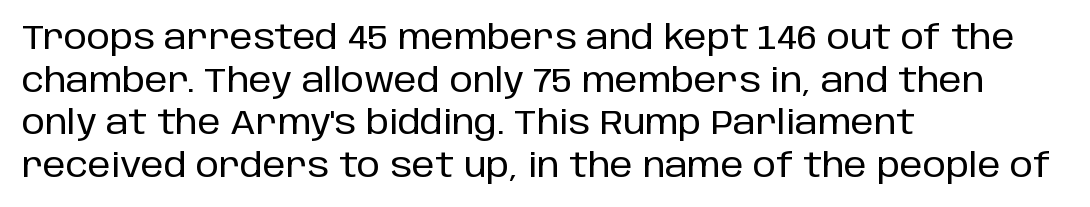
Q: Is the text italic (slanted)? A: No, it is upright.
Q: Is the typeface a serif or a sans-serif typeface? A: Sans-serif.
Q: Is the text underlined? A: No.
Q: How is the paragraph aligned? A: Left-aligned.
Q: Is the spacing between letters normal or unusually wide? A: Normal.
Q: Is the spacing between lines tight, normal or loose? A: Normal.
Q: Width (condensed, normal, or wide)? A: Normal.
Q: Stroke contrast? A: Low.
Q: x-height? A: Large.
Q: Monospaced? A: No.
